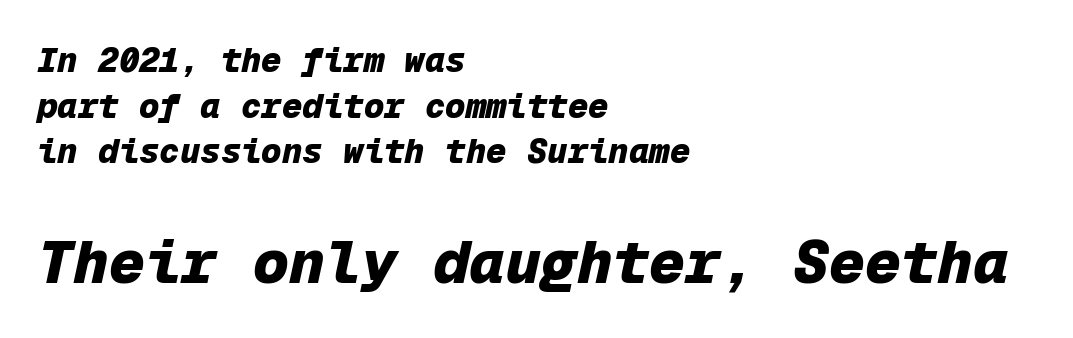
{"italic": "yes", "lean": "right", "slant_degrees": 12, "bold": "yes", "weight": "heavy", "width": "normal", "stroke_contrast": "low", "x_height": "medium", "monospaced": "yes", "underline": "no", "align": "left", "line_spacing": "normal", "line_spacing_ratio": 1.34, "letter_spacing": "normal", "letter_spacing_em": 0.0, "larger_block": "second", "size_ratio": 1.76, "glyph_px": 60}
